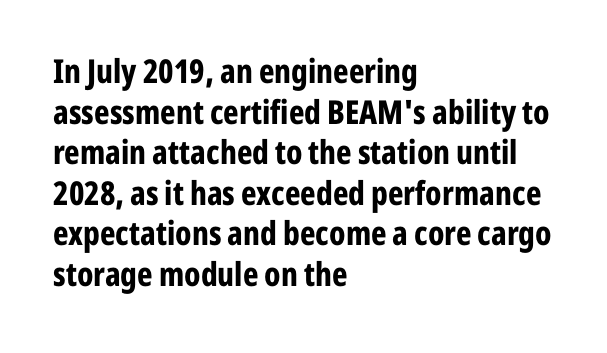
The image shows 33 px bold, condensed sans-serif type, upright; set left-aligned, line spacing 1.23x, normal letter spacing, not underlined; low stroke contrast and a medium x-height.
